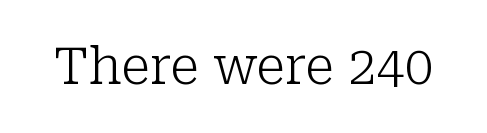
The image shows 51 px light serif type, upright; set normal letter spacing, not underlined; low stroke contrast and a medium x-height.
